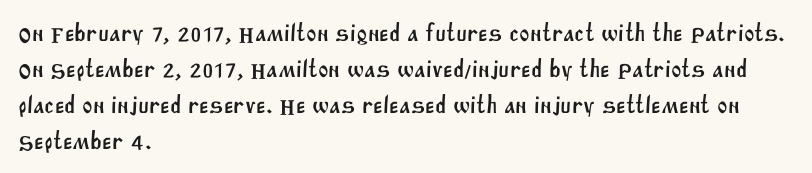
{"underline": "no", "align": "left", "line_spacing": "normal", "line_spacing_ratio": 1.44, "letter_spacing": "normal", "letter_spacing_em": 0.0, "glyph_px": 25}
